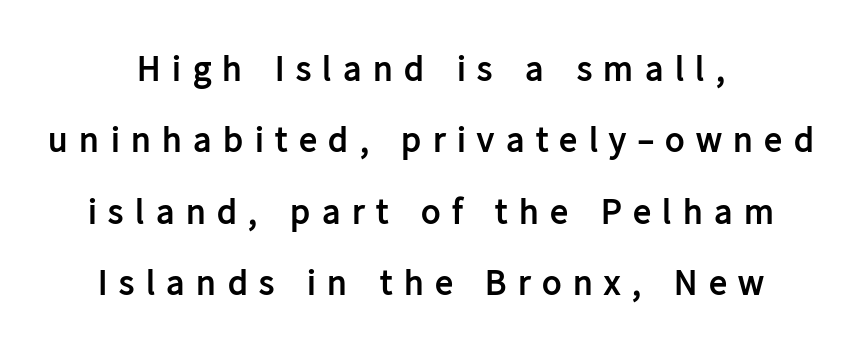
Q: Is the text bold? A: Yes.
Q: Is the text italic (slanted)? A: No, it is upright.
Q: Is the typeface a serif or a sans-serif typeface? A: Sans-serif.
Q: Is the text underlined? A: No.
Q: How is the paragraph aligned? A: Centered.
Q: Is the spacing between letters normal or unusually wide? A: Unusually wide.
Q: Is the spacing between lines tight, normal or loose? A: Loose.
Q: Width (condensed, normal, or wide)? A: Normal.
Q: Stroke contrast? A: Low.
Q: x-height? A: Medium.
Q: Monospaced? A: No.
